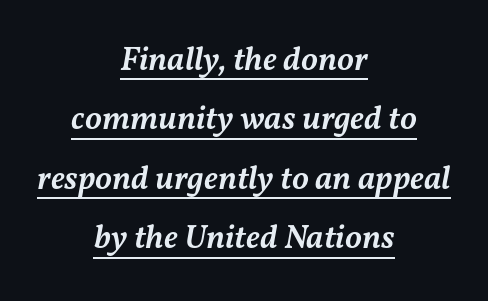
Q: Is the text bold? A: Semi-bold.
Q: Is the text italic (slanted)? A: Yes, it leans right by about 11 degrees.
Q: Is the text underlined? A: Yes.
Q: How is the paragraph aligned? A: Centered.
Q: Is the spacing between letters normal or unusually wide? A: Normal.
Q: Width (condensed, normal, or wide)? A: Normal.
Q: Stroke contrast? A: Medium.
Q: x-height? A: Medium.
Q: Monospaced? A: No.
